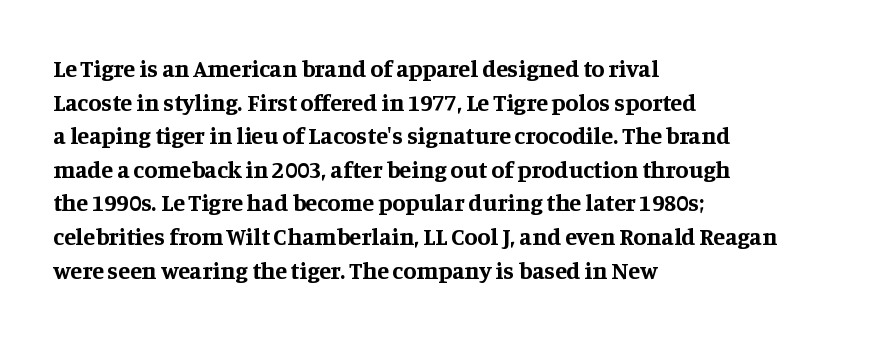
The image shows 24 px bold type, upright; set left-aligned, normal line spacing (1.4x), normal letter spacing, not underlined.
